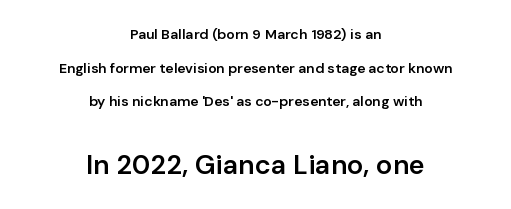
{"italic": "no", "bold": "semi", "underline": "no", "align": "center", "line_spacing": "loose", "line_spacing_ratio": 2.4, "letter_spacing": "normal", "letter_spacing_em": 0.0, "larger_block": "second", "size_ratio": 1.93, "glyph_px": 27}
